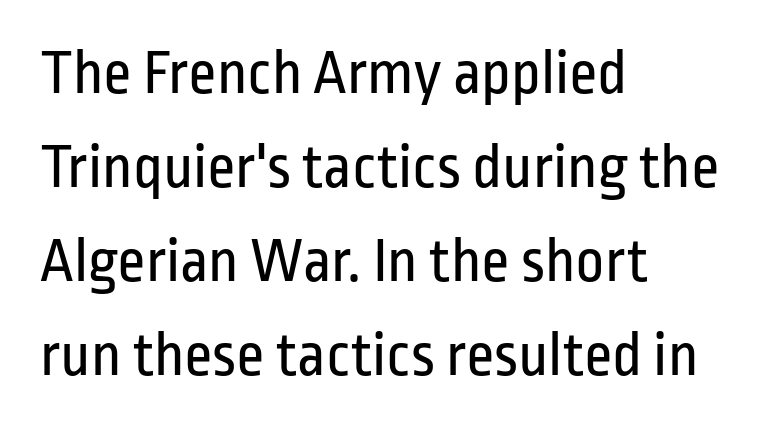
Q: Is the text bold? A: No.
Q: Is the text italic (slanted)? A: No, it is upright.
Q: Is the typeface a serif or a sans-serif typeface? A: Sans-serif.
Q: Is the text underlined? A: No.
Q: How is the paragraph aligned? A: Left-aligned.
Q: Is the spacing between letters normal or unusually wide? A: Normal.
Q: Is the spacing between lines tight, normal or loose? A: Normal.
Q: Width (condensed, normal, or wide)? A: Condensed.
Q: Stroke contrast? A: Low.
Q: x-height? A: Medium.
Q: Monospaced? A: No.
